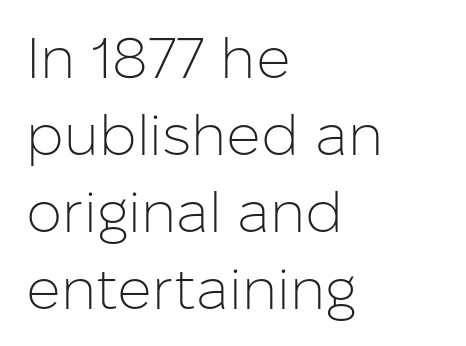
Serifs: no, the terminals of the letterforms are clean. The rendering uses natural spacing where letterforms have individual widths. The passage shown stacks its lines at a standard gap. Rule under the text: the space is simply empty.
